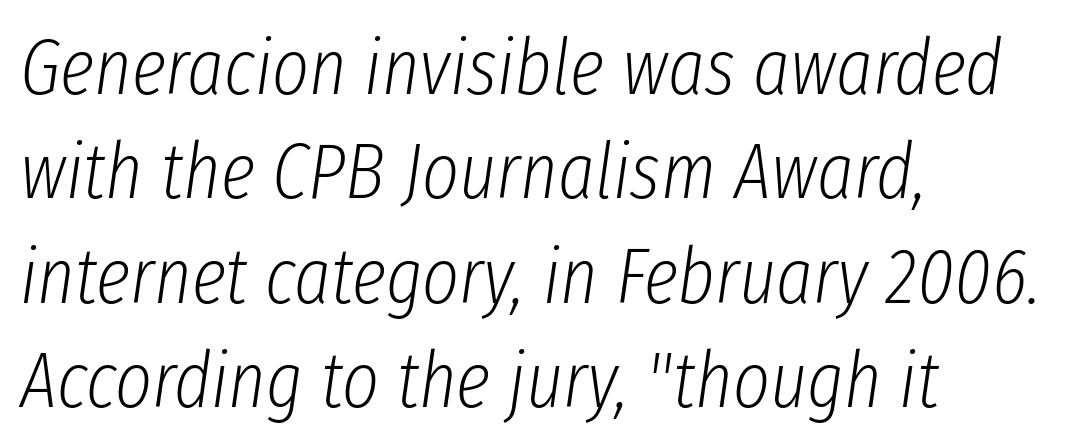
{"italic": "yes", "lean": "right", "slant_degrees": 8, "bold": "no", "weight": "light", "width": "condensed", "stroke_contrast": "low", "x_height": "medium", "monospaced": "no", "underline": "no", "align": "left", "line_spacing": "normal", "line_spacing_ratio": 1.32, "letter_spacing": "normal", "letter_spacing_em": 0.0, "glyph_px": 79}
